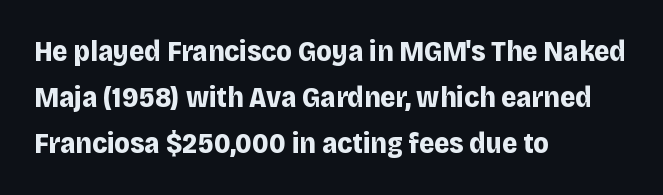
{"serif": "no", "italic": "no", "bold": "yes", "weight": "bold", "width": "normal", "stroke_contrast": "low", "x_height": "large", "monospaced": "no", "underline": "no", "align": "left", "line_spacing": "normal", "line_spacing_ratio": 1.58, "letter_spacing": "normal", "letter_spacing_em": 0.0, "glyph_px": 29}
